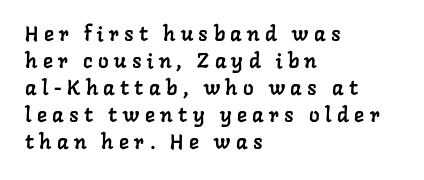
This rendering widens character spacing well past its baseline value. Line beginnings align vertically; line endings do not. In terms of leading, this rendering sits right in the middle. Rule under the text: the space is simply empty.
